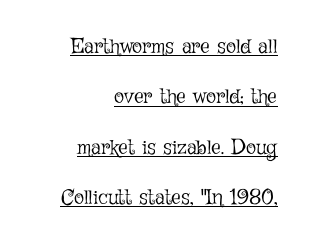
The rendering uses a large line-height, opening up the rows. These lines are set flush right with a ragged left edge. The weight tops out at a normal text grade. Glyph-to-glyph distance matches everyday printed text.
